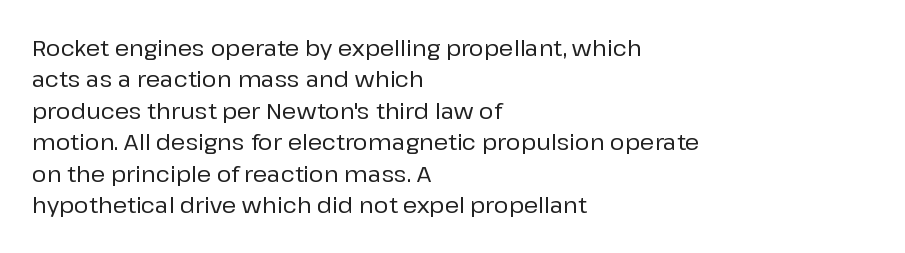
The image shows 22 px text type, upright; set left-aligned, normal line spacing (1.43x), normal letter spacing, not underlined.
